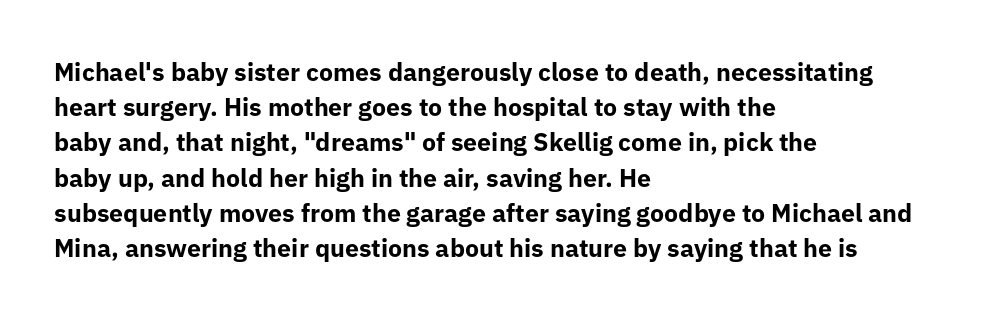
Here the glyphs are tracked normally, forming tight word shapes. Posture: upright roman. Plain, unruled lines of type. Leading matches the norm, producing a regular column.
